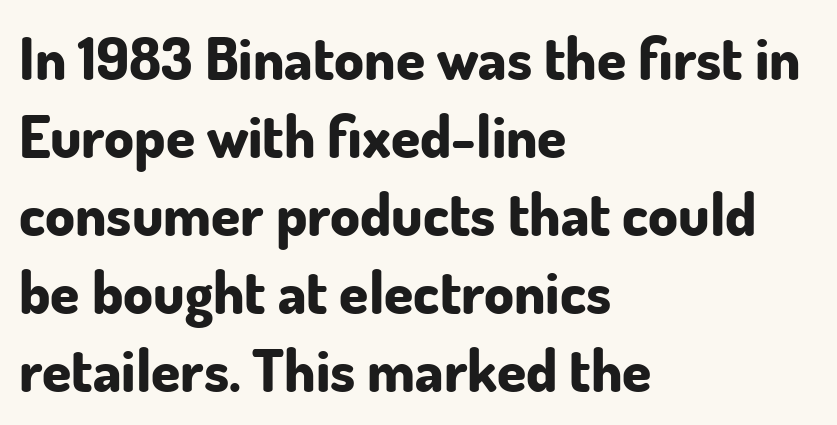
Q: Is the text bold? A: Yes.
Q: Is the text italic (slanted)? A: No, it is upright.
Q: Is the typeface a serif or a sans-serif typeface? A: Sans-serif.
Q: Is the text underlined? A: No.
Q: How is the paragraph aligned? A: Left-aligned.
Q: Is the spacing between letters normal or unusually wide? A: Normal.
Q: Is the spacing between lines tight, normal or loose? A: Normal.
Q: Width (condensed, normal, or wide)? A: Normal.
Q: Stroke contrast? A: Low.
Q: x-height? A: Small.
Q: Monospaced? A: No.
